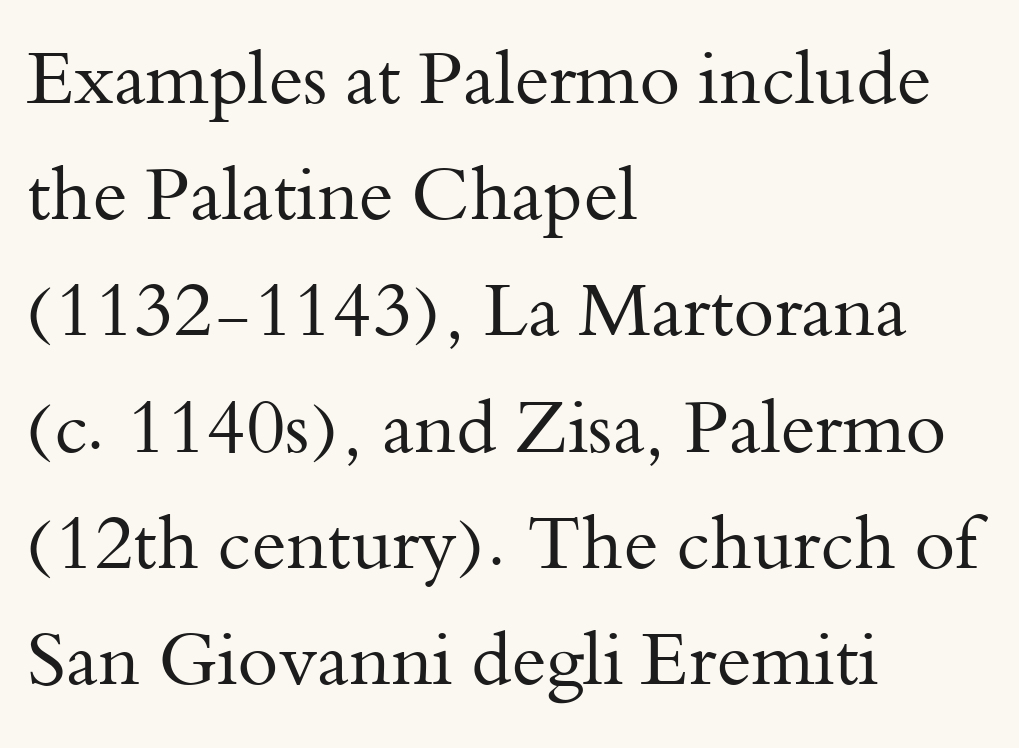
{"serif": "yes", "italic": "no", "bold": "no", "weight": "regular", "width": "normal", "stroke_contrast": "medium", "x_height": "small", "monospaced": "no", "underline": "no", "align": "left", "line_spacing": "normal", "line_spacing_ratio": 1.57, "letter_spacing": "normal", "letter_spacing_em": 0.0, "glyph_px": 74}
